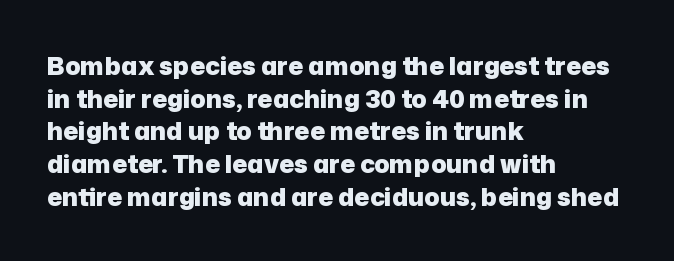
You could call the tracking neutral — neither tight nor loose. Ordinary non-slanted type is in use. Heavy, bold letterforms. Does the copy run flush right? No — it runs flush left. Regular leading.
